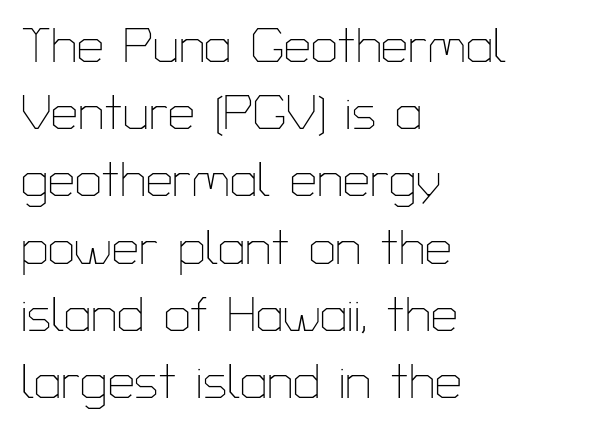
The setting favours the left margin, as ordinary paragraphs usually do. Whoever set this chose a conventional vertical rhythm. Just letters on the line, the space beneath them empty. The typeface chosen for these lines omits serifs. Glyph-to-glyph distance matches everyday printed text. Every character sits straight up, as roman type does.
